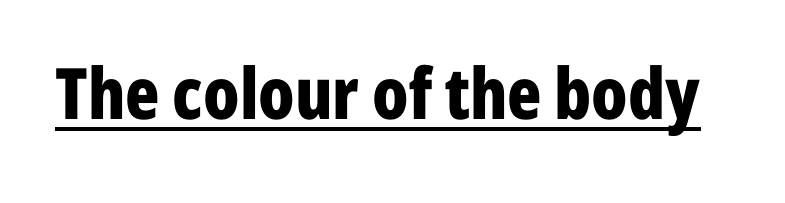
Q: Is the text bold? A: Yes.
Q: Is the text italic (slanted)? A: No, it is upright.
Q: Is the typeface a serif or a sans-serif typeface? A: Sans-serif.
Q: Is the text underlined? A: Yes.
Q: Is the spacing between letters normal or unusually wide? A: Normal.
Q: Width (condensed, normal, or wide)? A: Condensed.
Q: Stroke contrast? A: Low.
Q: x-height? A: Medium.
Q: Monospaced? A: No.
